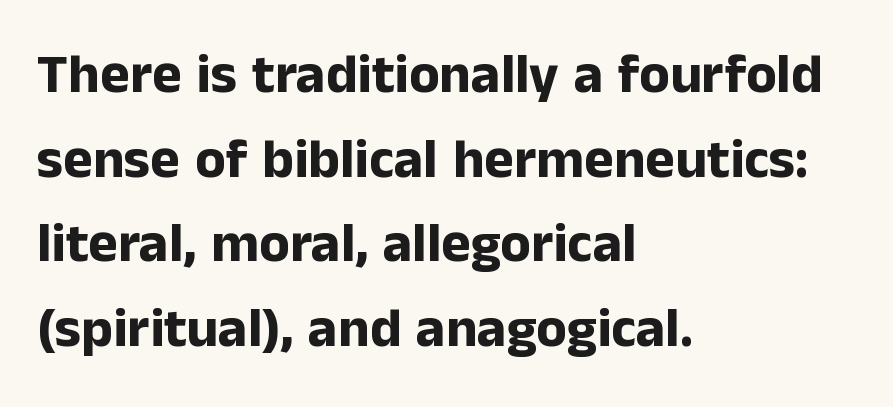
The image shows 56 px bold sans-serif type, upright; set left-aligned, normal line spacing (1.51x), normal letter spacing, not underlined; low stroke contrast and a medium x-height.
